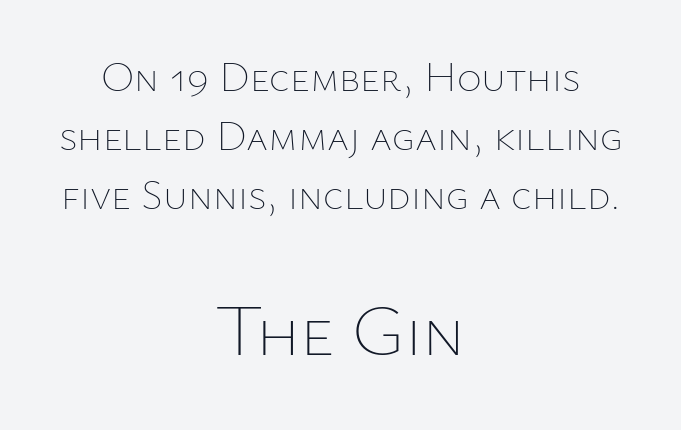
{"italic": "no", "bold": "no", "weight": "thin", "width": "normal", "stroke_contrast": "low", "x_height": "medium", "monospaced": "no", "underline": "no", "align": "center", "line_spacing": "normal", "line_spacing_ratio": 1.41, "letter_spacing": "normal", "letter_spacing_em": 0.0, "larger_block": "second", "size_ratio": 1.74, "glyph_px": 73}
